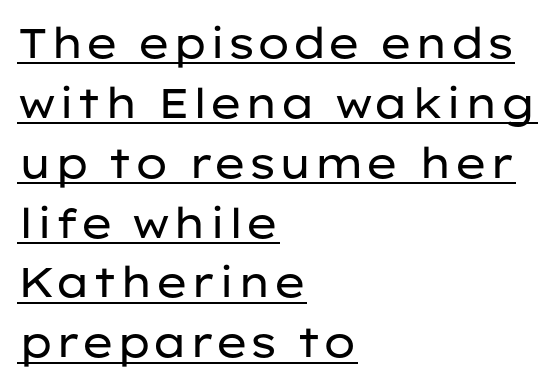
Nobody touched the tracking dial on this one. Whoever set this chose a conventional vertical rhythm. The font sits on the lighter half of the weight spectrum, regular included. Note: no serifs on the glyphs. The letters stand straight up with perfectly vertical stems.
